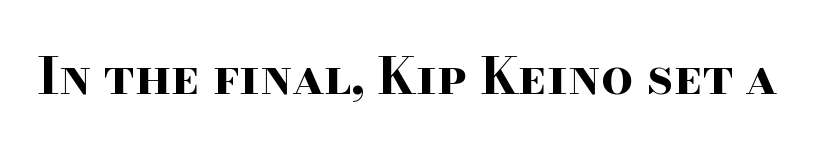
The image shows 50 px bold, wide serif type, upright; set normal letter spacing, not underlined; high stroke contrast and a small x-height.
